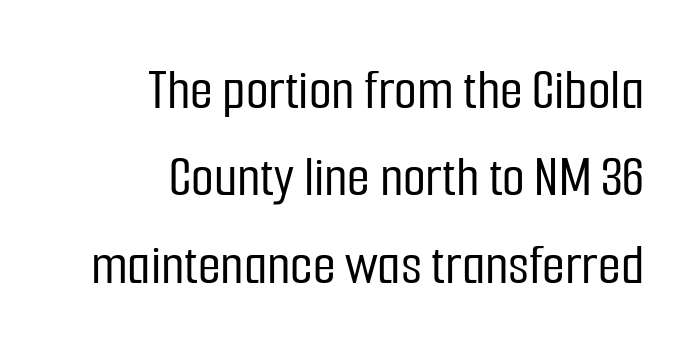
Words appear dense and cohesive because spacing is normal. Glance below the letters and you will spot only blank space. The passage shown is typed in a proportional face where columns would drift. Quick note: not italic, upright. The line-height multiplier appears to be the usual default.
